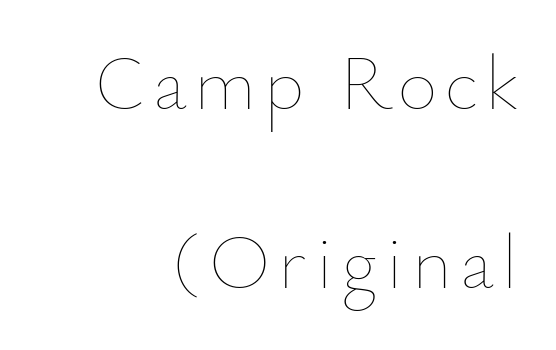
The vertical gap from one line to the next is large. Does the lettering tilt? It doesn't — this is upright. Compared with a typical body face, this is equally light or lighter still. Underline: absent. The lines in this sample share a right terminus and differ only in where they begin.
